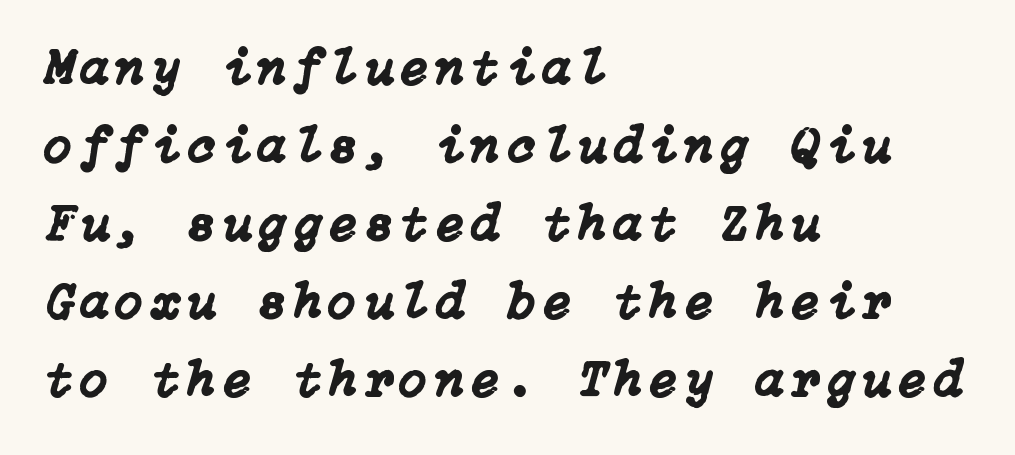
Q: Is the text italic (slanted)? A: Yes, it leans right by about 15 degrees.
Q: Is the text underlined? A: No.
Q: How is the paragraph aligned? A: Left-aligned.
Q: Is the spacing between lines tight, normal or loose? A: Normal.
Q: Width (condensed, normal, or wide)? A: Normal.
Q: Stroke contrast? A: Low.
Q: x-height? A: Medium.
